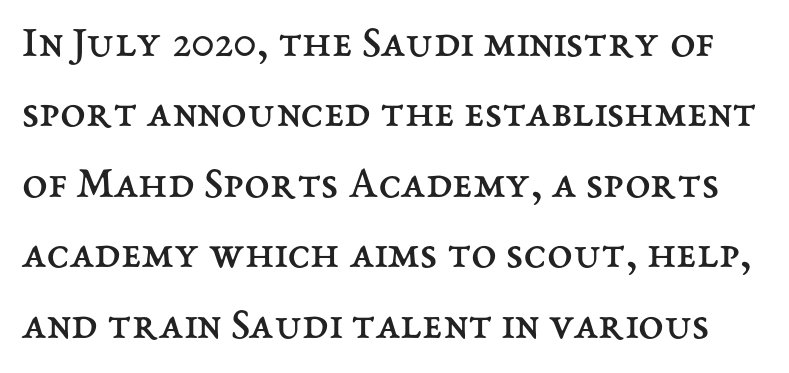
Whoever set this chose a conventional vertical rhythm. The type sits square on the baseline with zero lean. Spacing verdict: proportional, widths tailored to each character. The letterforms sit shoulder to shoulder at normal distance. A light-to-regular cut is what we see here. Bare-footed words on every line.
